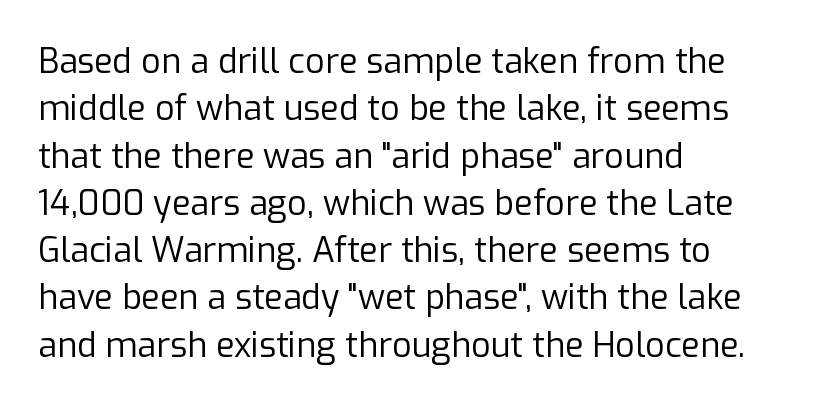
The image shows 34 px regular-weight sans-serif type, upright; set left-aligned, normal line spacing (1.39x), normal letter spacing, not underlined; low stroke contrast and a medium x-height.
